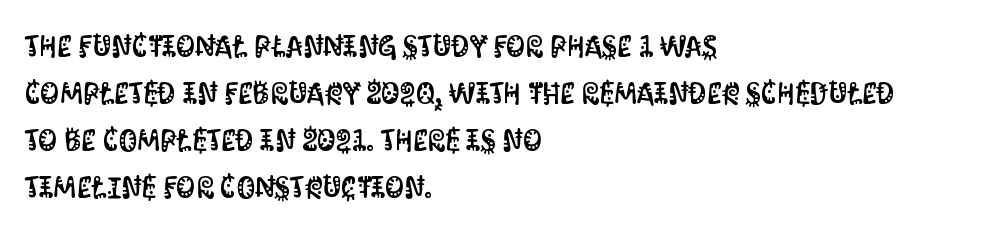
The image shows 30 px condensed sans-serif type, upright; set left-aligned, normal line spacing (1.57x), normal letter spacing, not underlined; medium stroke contrast and a large x-height.
